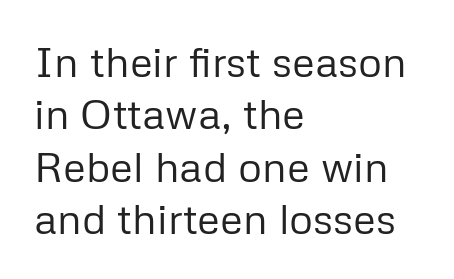
{"serif": "no", "italic": "no", "bold": "no", "weight": "regular", "width": "normal", "stroke_contrast": "low", "x_height": "medium", "monospaced": "no", "underline": "no", "align": "left", "line_spacing": "normal", "line_spacing_ratio": 1.25, "letter_spacing": "normal", "letter_spacing_em": 0.0, "glyph_px": 42}
